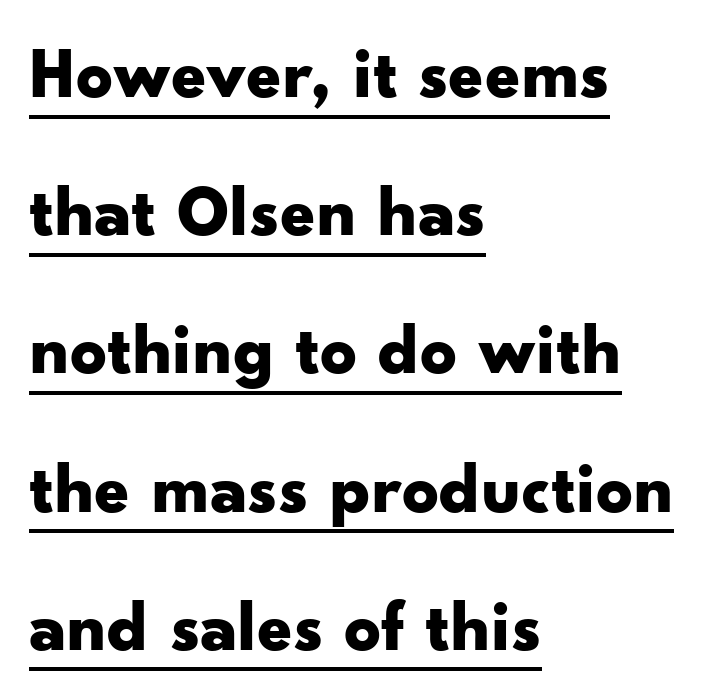
{"serif": "no", "italic": "no", "bold": "yes", "weight": "bold", "width": "wide", "stroke_contrast": "low", "x_height": "small", "monospaced": "no", "underline": "yes", "align": "left", "line_spacing": "loose", "line_spacing_ratio": 1.92, "letter_spacing": "normal", "letter_spacing_em": 0.0, "glyph_px": 72}
